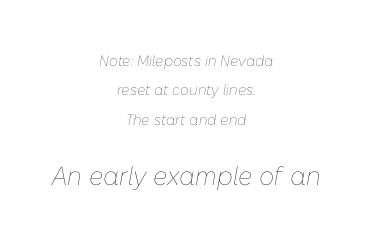
The image shows 26 px text type, italic (leaning right); set centered, loose line spacing (1.96x), normal letter spacing, not underlined; the second (bottom) block is 1.73x larger.
